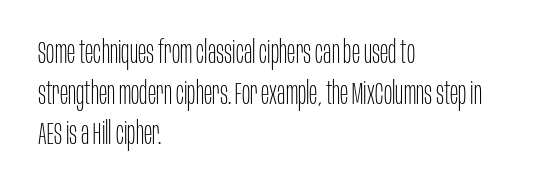
The lettering holds an erect, upright posture throughout. The typesetting does not lean heavy: it is not bold. The text was rendered using a sans face with plain stroke endings. This rendering uses left alignment, leaving the right contour irregular. The strip under each line holds only bare page. Standard letterfit; no display-style spreading of the glyphs.
